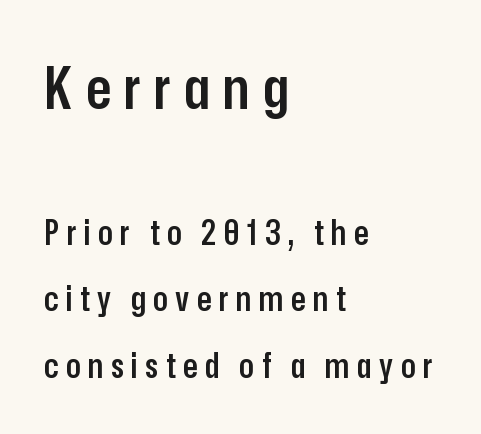
The foot of each line stays bare and open. Line starts are locked; line ends wander. Grotesque or geometric, the face here clearly has no serifs. Here the glyphs are tracked loosely, breaking word shapes into spaced letters. It's the straight-up-and-down kind of type.
